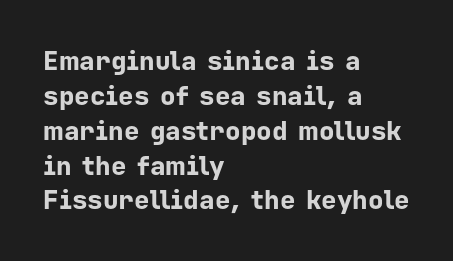
The image shows 26 px bold type, upright; set left-aligned, normal line spacing (1.34x), normal letter spacing, not underlined.
